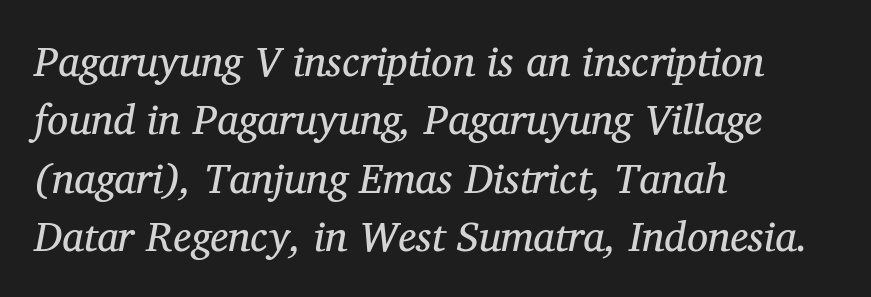
Q: Is the text bold? A: No.
Q: Is the text italic (slanted)? A: Yes, it leans right by about 12 degrees.
Q: Is the typeface a serif or a sans-serif typeface? A: Serif.
Q: Is the text underlined? A: No.
Q: How is the paragraph aligned? A: Left-aligned.
Q: Is the spacing between letters normal or unusually wide? A: Normal.
Q: Is the spacing between lines tight, normal or loose? A: Normal.
Q: Width (condensed, normal, or wide)? A: Normal.
Q: Stroke contrast? A: Medium.
Q: x-height? A: Medium.
Q: Monospaced? A: No.
